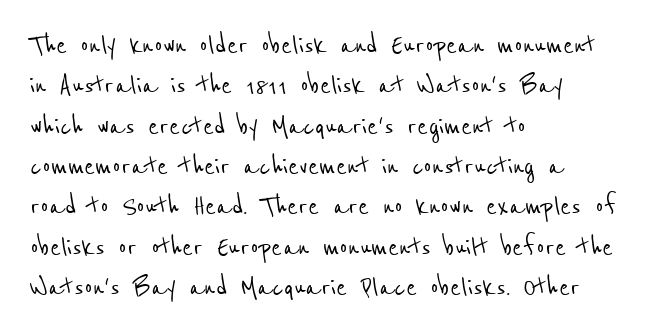
The image shows 32 px condensed sans-serif type; set left-aligned, normal line spacing (1.26x), normal letter spacing, not underlined; low stroke contrast and a medium x-height.
